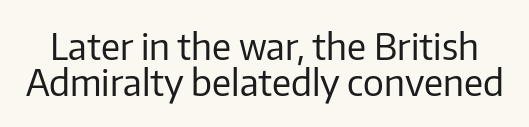
Q: Is the text bold? A: No.
Q: Is the text italic (slanted)? A: No, it is upright.
Q: Is the typeface a serif or a sans-serif typeface? A: Sans-serif.
Q: Is the text underlined? A: No.
Q: Is the spacing between letters normal or unusually wide? A: Normal.
Q: Is the spacing between lines tight, normal or loose? A: Tight.
Q: Width (condensed, normal, or wide)? A: Normal.
Q: Stroke contrast? A: Low.
Q: x-height? A: Medium.
Q: Monospaced? A: No.
